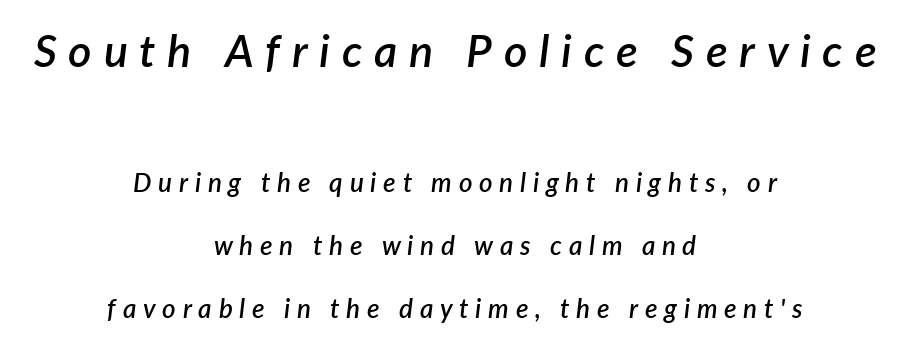
A typesetter would mark this as italic. Spacing verdict: proportional, widths tailored to each character. The space beneath each line is pristine and unruled. Here the glyphs are tracked loosely, breaking word shapes into spaced letters.
